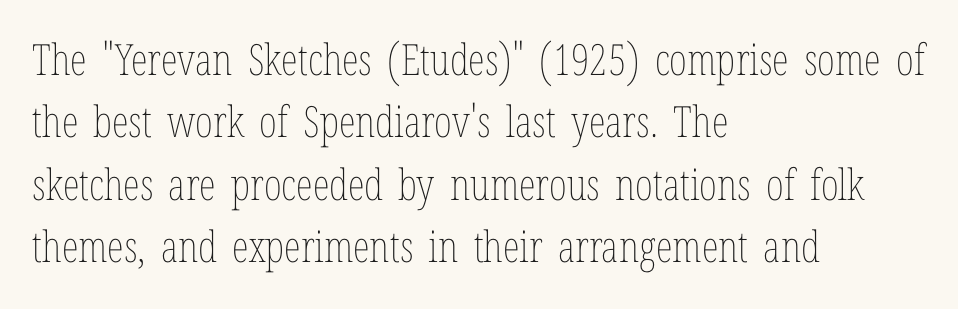
This rendering features lettering with no underline. What's the leading like? Ordinary, nothing unusual. The font is comparable to plain body text, perhaps lighter. Italic: no, the glyphs are upright roman.
